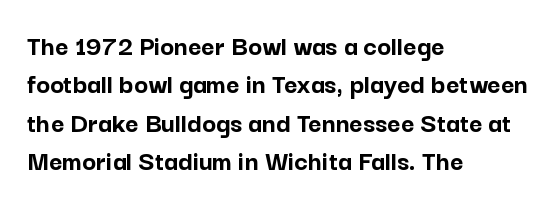
{"serif": "no", "italic": "no", "bold": "yes", "weight": "semibold", "width": "normal", "stroke_contrast": "low", "x_height": "medium", "monospaced": "no", "underline": "no", "align": "left", "line_spacing": "normal", "line_spacing_ratio": 1.32, "letter_spacing": "normal", "letter_spacing_em": 0.0, "glyph_px": 29}
